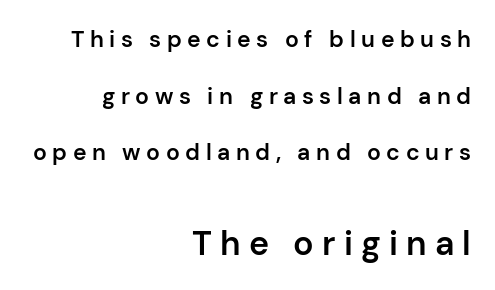
{"serif": "no", "italic": "no", "bold": "semi", "weight": "semibold", "width": "normal", "stroke_contrast": "low", "x_height": "medium", "monospaced": "no", "underline": "no", "align": "right", "line_spacing": "loose", "line_spacing_ratio": 2.46, "letter_spacing": "wide", "letter_spacing_em": 0.24, "larger_block": "second", "size_ratio": 1.48, "glyph_px": 34}
